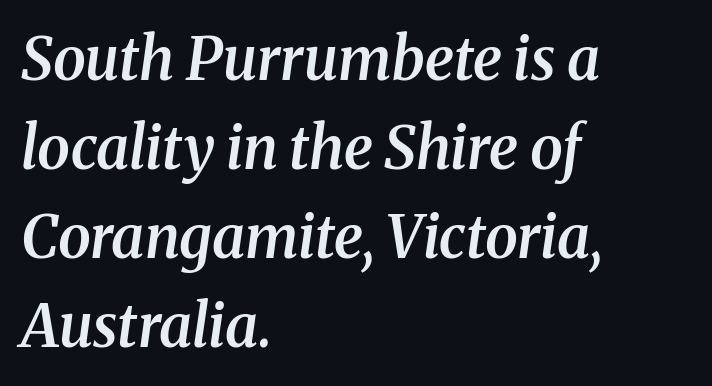
Q: Is the text bold? A: Semi-bold.
Q: Is the text italic (slanted)? A: Yes, it leans right by about 8 degrees.
Q: Is the typeface a serif or a sans-serif typeface? A: Serif.
Q: Is the text underlined? A: No.
Q: How is the paragraph aligned? A: Left-aligned.
Q: Is the spacing between letters normal or unusually wide? A: Normal.
Q: Is the spacing between lines tight, normal or loose? A: Normal.
Q: Width (condensed, normal, or wide)? A: Normal.
Q: Stroke contrast? A: Medium.
Q: x-height? A: Medium.
Q: Monospaced? A: No.
